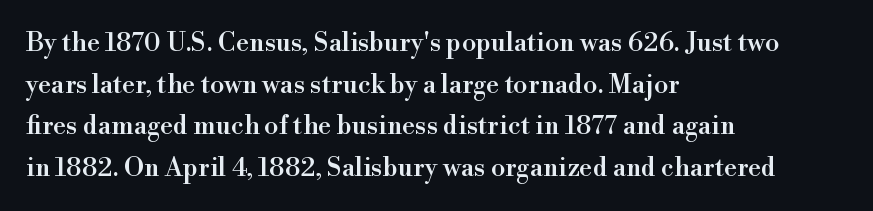
The glyphs are unaccompanied by any horizontal stroke below them. Nope, not italic — everything's standing straight. This sample keeps an unexceptional amount of space between lines. The lines are quadded left. Characters follow at the spacing the type designer built in.
